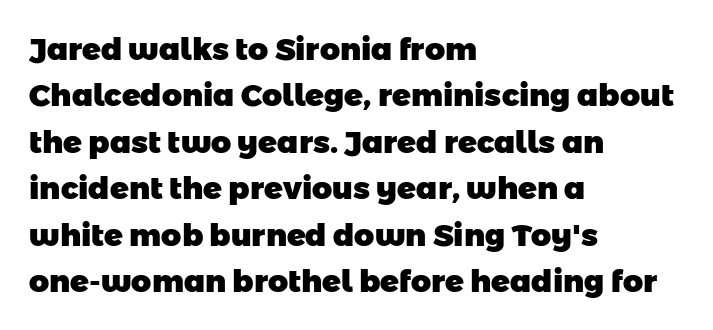
No word sits above an underline. Its strokes are broad and dark, the hallmark of bold type. A typesetter would call this proportional, since set widths differ per character. The passage is arranged the way most books set body copy — flush left. A typesetter would call this leading conventional body-copy spacing.
